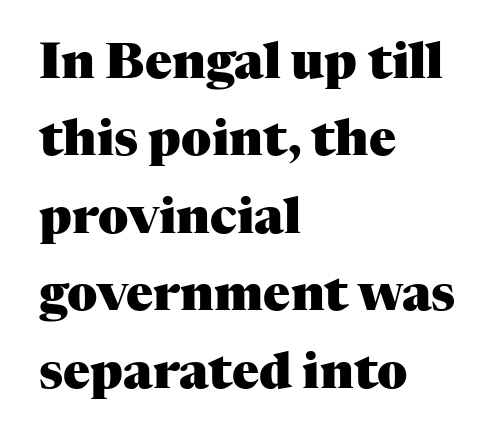
{"serif": "yes", "italic": "no", "bold": "yes", "weight": "heavy", "width": "normal", "stroke_contrast": "medium", "x_height": "medium", "monospaced": "no", "underline": "no", "align": "left", "line_spacing": "normal", "line_spacing_ratio": 1.55, "letter_spacing": "normal", "letter_spacing_em": 0.0, "glyph_px": 50}
